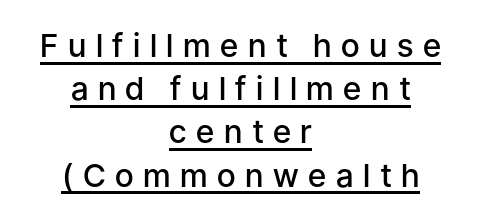
Underlining? Definitely there. Style check: upright. Notice the strokes are somewhat thickened but not fully heavy: this is a semibold. These lines stack symmetrically, like a column narrowing and widening about its center.
